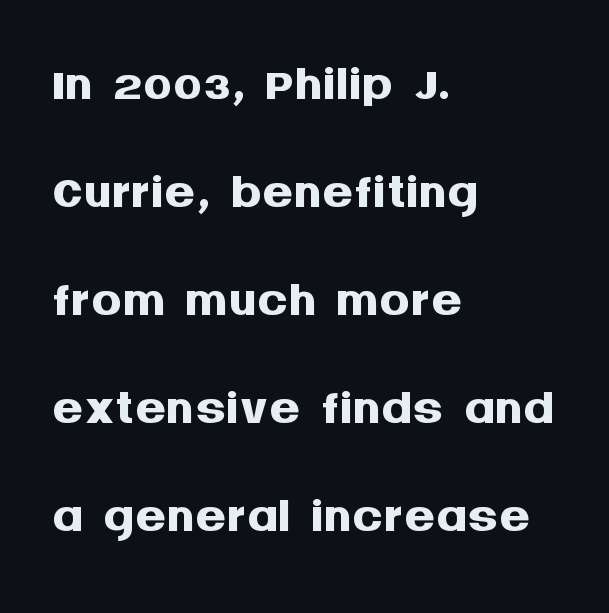
Q: Is the text bold? A: Yes.
Q: Is the text italic (slanted)? A: No, it is upright.
Q: Is the typeface a serif or a sans-serif typeface? A: Sans-serif.
Q: Is the text underlined? A: No.
Q: How is the paragraph aligned? A: Left-aligned.
Q: Is the spacing between letters normal or unusually wide? A: Normal.
Q: Is the spacing between lines tight, normal or loose? A: Normal.
Q: Width (condensed, normal, or wide)? A: Normal.
Q: Stroke contrast? A: Medium.
Q: x-height? A: Large.
Q: Monospaced? A: No.
